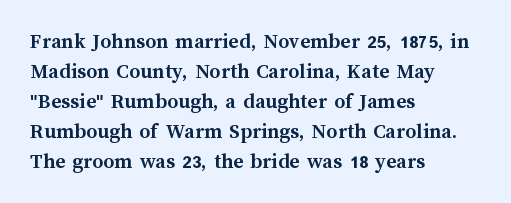
The image shows 22 px bold type, upright; set left-aligned, normal line spacing (1.36x), normal letter spacing, not underlined.
